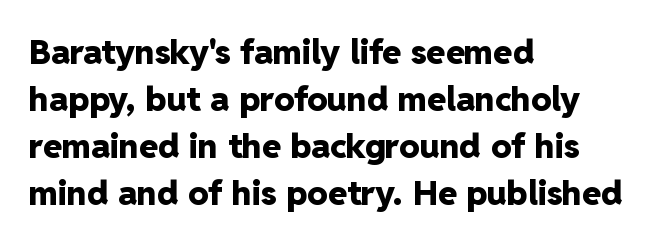
Q: Is the text bold? A: Yes.
Q: Is the text italic (slanted)? A: No, it is upright.
Q: Is the typeface a serif or a sans-serif typeface? A: Sans-serif.
Q: Is the text underlined? A: No.
Q: How is the paragraph aligned? A: Left-aligned.
Q: Is the spacing between letters normal or unusually wide? A: Normal.
Q: Is the spacing between lines tight, normal or loose? A: Normal.
Q: Width (condensed, normal, or wide)? A: Normal.
Q: Stroke contrast? A: Low.
Q: x-height? A: Medium.
Q: Monospaced? A: No.
